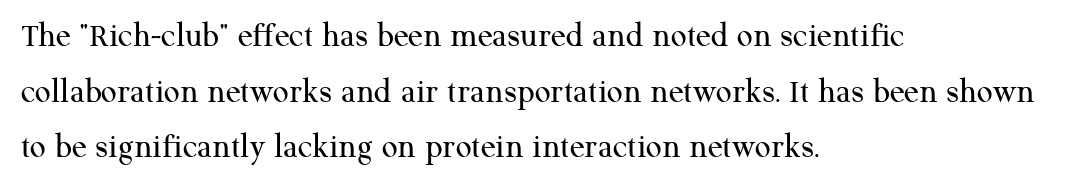
{"serif": "yes", "italic": "no", "bold": "no", "weight": "regular", "width": "normal", "stroke_contrast": "medium", "x_height": "medium", "monospaced": "no", "underline": "no", "align": "left", "line_spacing": "normal", "line_spacing_ratio": 1.59, "letter_spacing": "normal", "letter_spacing_em": 0.0, "glyph_px": 35}
